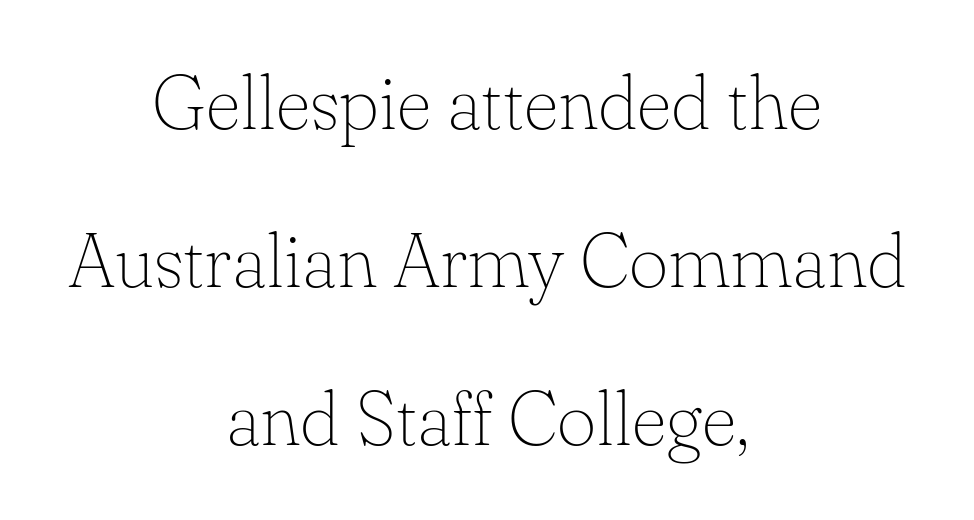
Both edges are ragged and mirror each other, which tells us the setting is centered. No heavy texture on the line: the type isn't bold. The characters display serif detailing at their extremities. The passage shown is not underscored anywhere.
